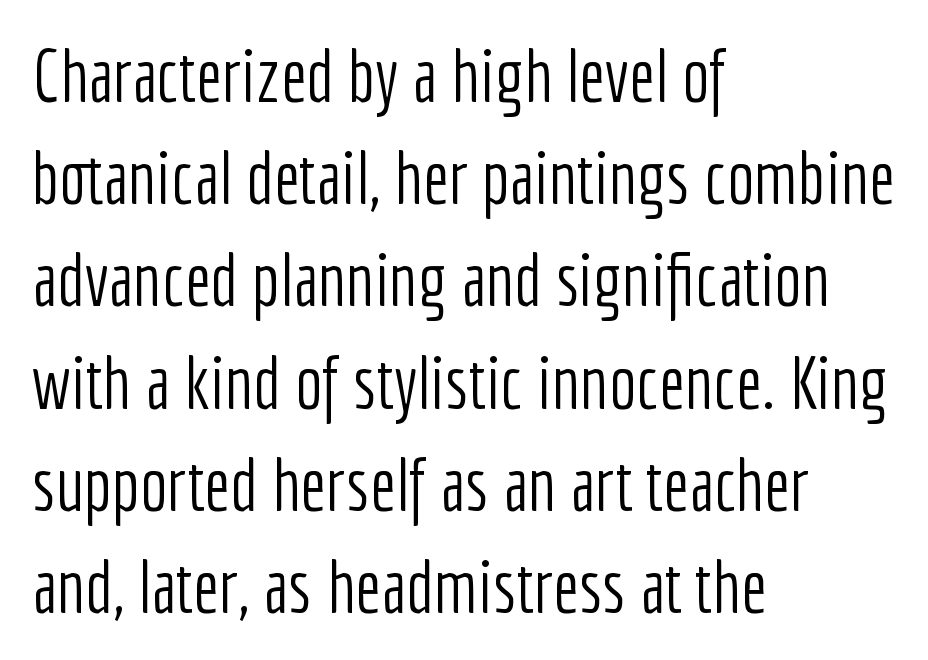
The image shows 73 px light, condensed sans-serif type, upright; set left-aligned, normal line spacing (1.4x), normal letter spacing, not underlined; low stroke contrast and a medium x-height.
